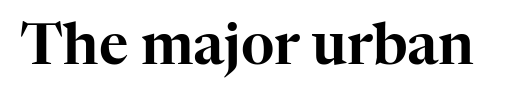
The image shows 57 px serif type, upright; set normal letter spacing, not underlined; high stroke contrast and a medium x-height.
